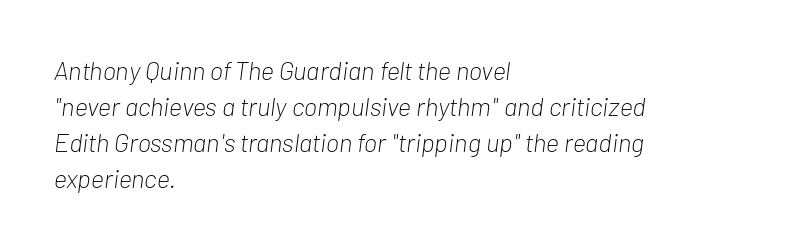
The image shows 26 px text type, italic (leaning right); set left-aligned, normal line spacing (1.38x), normal letter spacing, not underlined.
